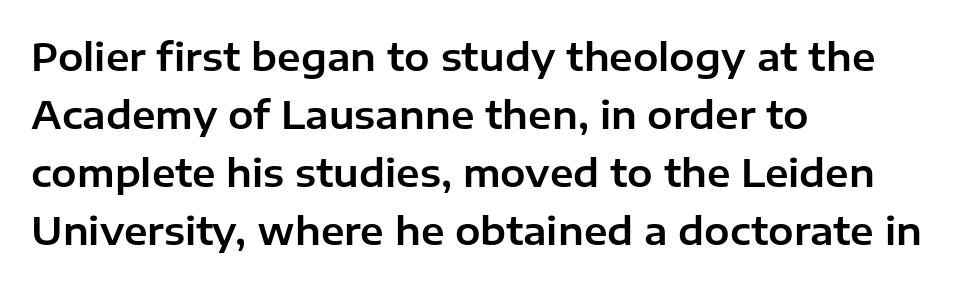
The image shows 38 px sans-serif type, upright; set left-aligned, normal line spacing (1.53x), normal letter spacing, not underlined; low stroke contrast and a medium x-height.
